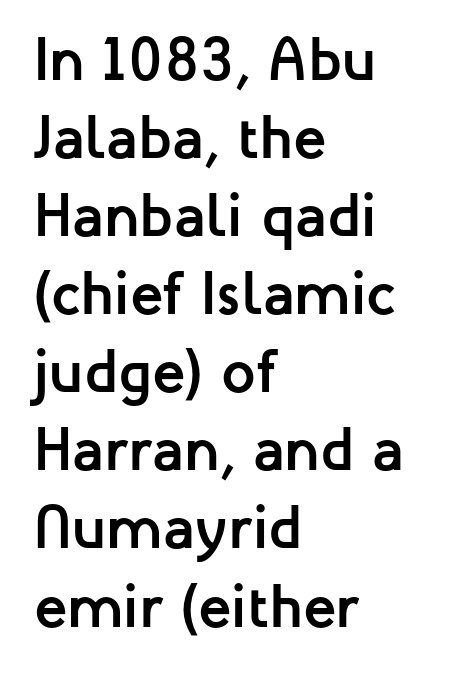
This sample uses a sans-serif face. The strip under each line holds only bare page. Strong, thick strokes mark this as bold type. No extra tracking has been applied to these lines. Do the letters lean? They stand straight.
